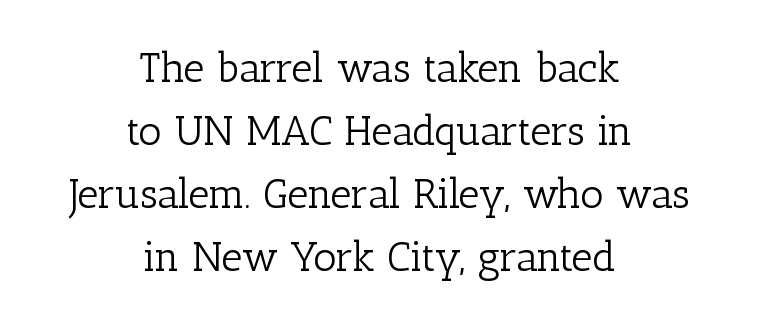
The image shows 41 px light serif type, upright; set centered, normal line spacing (1.54x), normal letter spacing, not underlined; low stroke contrast and a medium x-height.
